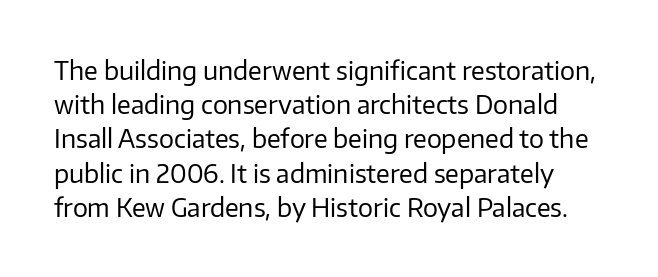
The space between consecutive lines is moderate. Do the letters lean? They stand straight. The cut favours lightness, reaching ordinary text weight at its darkest. The foot of each line stays bare and open. No extra tracking has been applied to these lines.
